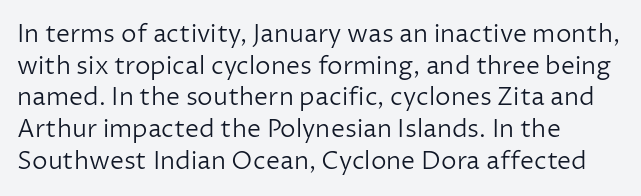
The characters are drawn with everyday or finer stroke widths. The string is rendered with underlining switched off. Leading matches the norm, producing a regular column. This sample uses plain, unmodified letter spacing.
